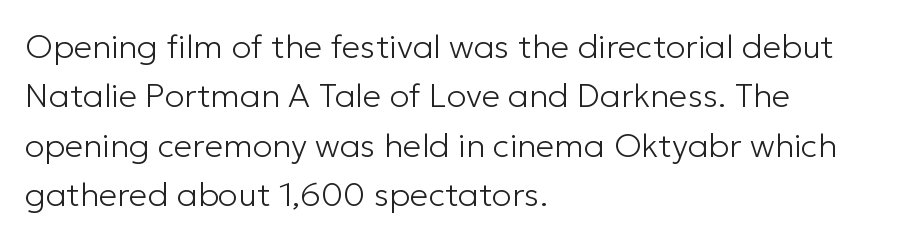
The ragged edge is on the right, which tells us the setting is flush left. Default kerning and tracking; the words read as compact shapes. Is this a sans? Yes — the strokes have no serifs. Vertically, the passage feels balanced, rows spaced as you'd expect.
